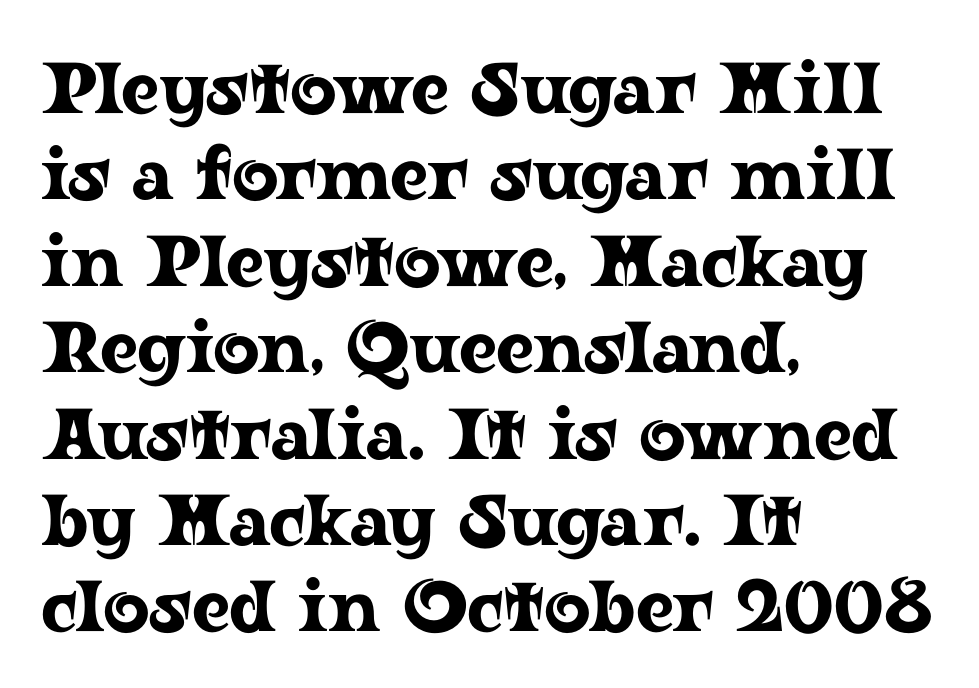
{"serif": "yes", "italic": "no", "width": "wide", "stroke_contrast": "low", "x_height": "medium", "monospaced": "no", "underline": "no", "align": "left", "line_spacing_ratio": 1.2, "letter_spacing": "normal", "letter_spacing_em": 0.0, "glyph_px": 72}
